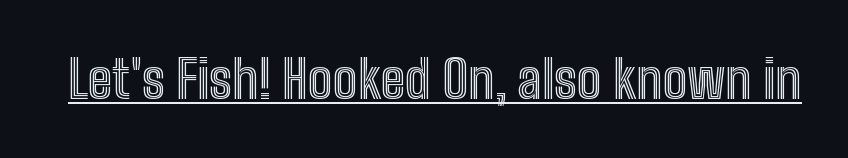
The image shows 52 px condensed type, upright; set normal letter spacing, underlined; a medium x-height.
